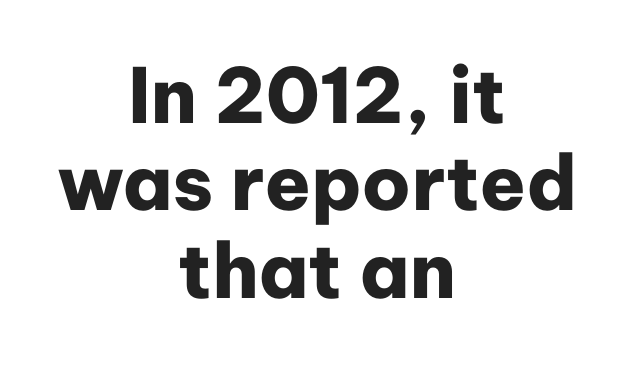
{"serif": "no", "italic": "no", "bold": "yes", "weight": "heavy", "width": "normal", "stroke_contrast": "low", "x_height": "medium", "monospaced": "no", "underline": "no", "align": "center", "line_spacing": "tight", "line_spacing_ratio": 1.15, "letter_spacing": "normal", "letter_spacing_em": 0.0, "glyph_px": 76}
